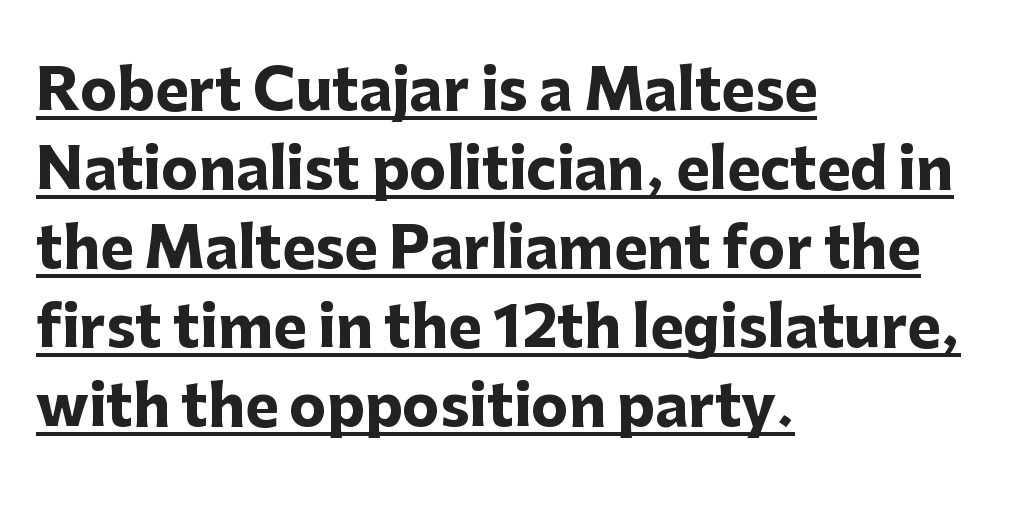
Observe the absence of serifs on each vertical stroke in this sample. You could not count columns in this text — the font is proportionally spaced. The face used here appears with an underline applied. Baseline-to-baseline distance is the conventional proportion of letter height.
